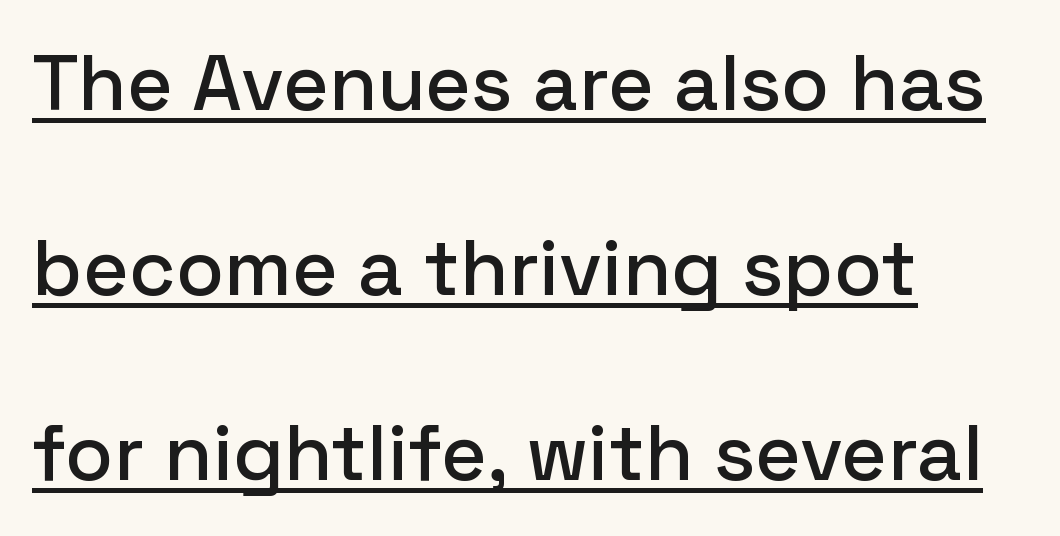
{"serif": "no", "italic": "no", "width": "normal", "stroke_contrast": "low", "x_height": "medium", "monospaced": "no", "underline": "yes", "align": "left", "line_spacing": "loose", "line_spacing_ratio": 2.34, "letter_spacing": "normal", "letter_spacing_em": 0.0, "glyph_px": 79}
